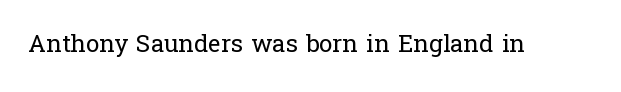
Only glyphs here, with clear space below each row. Notice how the stems are strictly vertical — no italics here. Between one letter and the next there's only the usual sliver of space. Is this a heavy cut? Hardly; it is regular or lighter.
